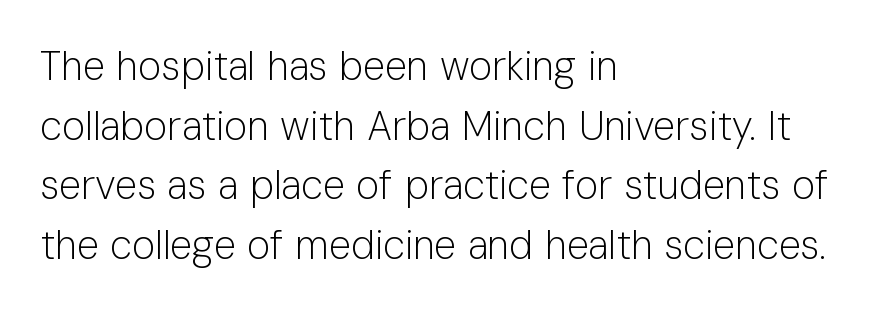
Q: Is the text bold? A: No.
Q: Is the text italic (slanted)? A: No, it is upright.
Q: Is the typeface a serif or a sans-serif typeface? A: Sans-serif.
Q: Is the text underlined? A: No.
Q: How is the paragraph aligned? A: Left-aligned.
Q: Is the spacing between letters normal or unusually wide? A: Normal.
Q: Is the spacing between lines tight, normal or loose? A: Normal.
Q: Width (condensed, normal, or wide)? A: Normal.
Q: Stroke contrast? A: Low.
Q: x-height? A: Medium.
Q: Monospaced? A: No.
